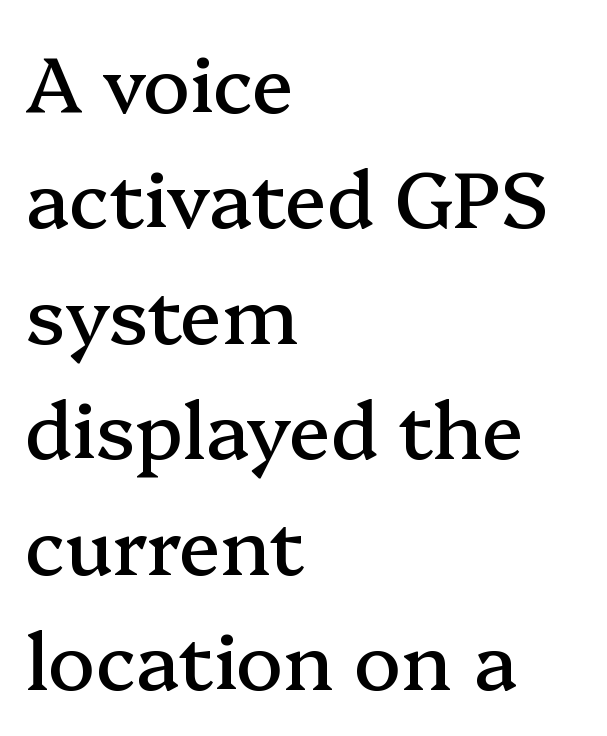
Q: Is the text italic (slanted)? A: No, it is upright.
Q: Is the typeface a serif or a sans-serif typeface? A: Serif.
Q: Is the text underlined? A: No.
Q: How is the paragraph aligned? A: Left-aligned.
Q: Is the spacing between letters normal or unusually wide? A: Normal.
Q: Is the spacing between lines tight, normal or loose? A: Normal.
Q: Width (condensed, normal, or wide)? A: Normal.
Q: Stroke contrast? A: Medium.
Q: x-height? A: Medium.
Q: Monospaced? A: No.
